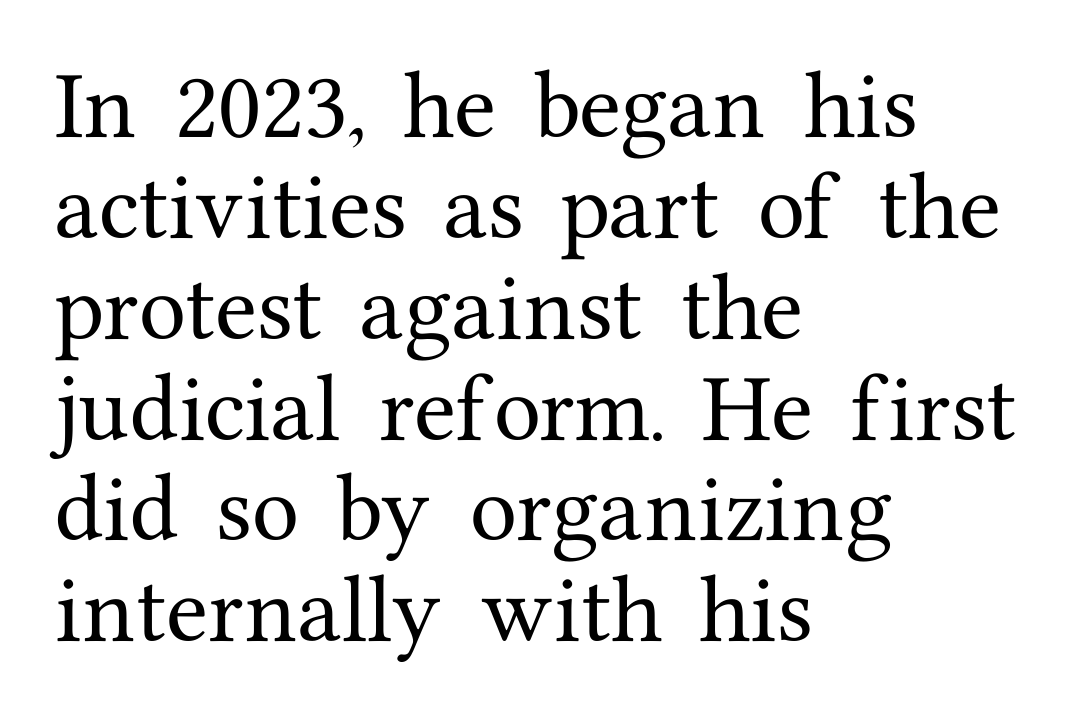
The image shows 77 px serif type, upright; set left-aligned, normal line spacing (1.31x), normal letter spacing, not underlined; medium stroke contrast and a medium x-height.
